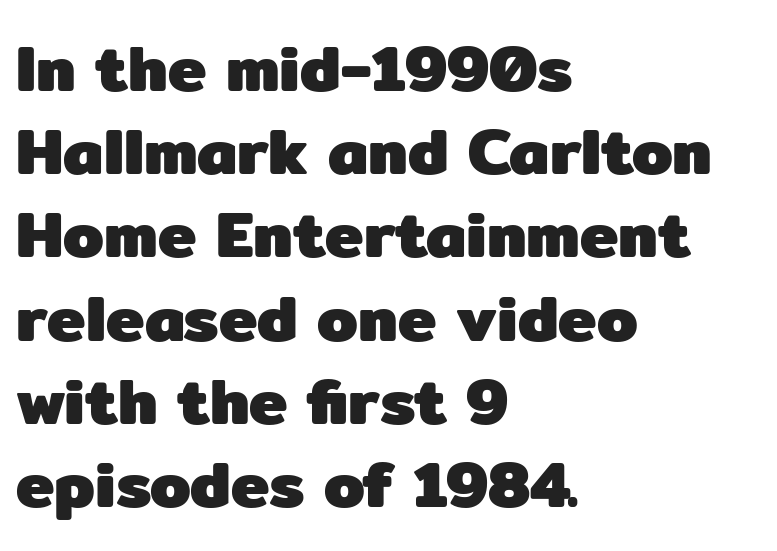
Students, this is bold: see how much ink each stroke carries. Each letter's strokes conclude bluntly, with no projecting serifs. Italic? Not at all — the glyphs are vertical. The rag falls on the right side of this text block. Each row of text sits above clean, open space. Short note: letters normally spaced.
